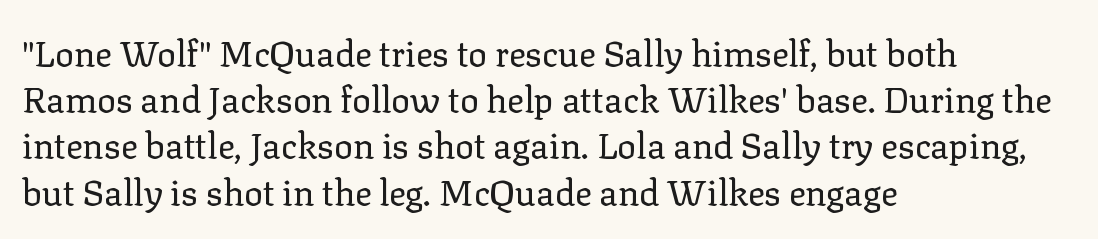
The image shows 35 px regular-weight serif type, upright; set left-aligned, normal line spacing (1.32x), normal letter spacing, not underlined; low stroke contrast and a medium x-height.
